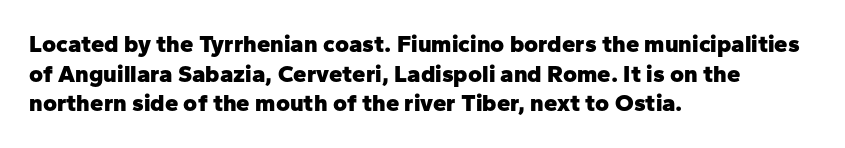
Q: Is the text bold? A: Yes.
Q: Is the text italic (slanted)? A: No, it is upright.
Q: Is the text underlined? A: No.
Q: How is the paragraph aligned? A: Left-aligned.
Q: Is the spacing between letters normal or unusually wide? A: Normal.
